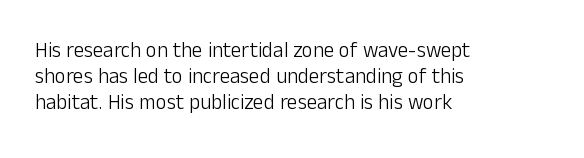
Visually the block forms a straight wall on the left and a jagged coastline on the right. This sample uses plain, unmodified letter spacing. The face looks like a standard text weight, possibly lighter. Check under the words: just untouched page. Does the lettering tilt? It doesn't — this is upright.
